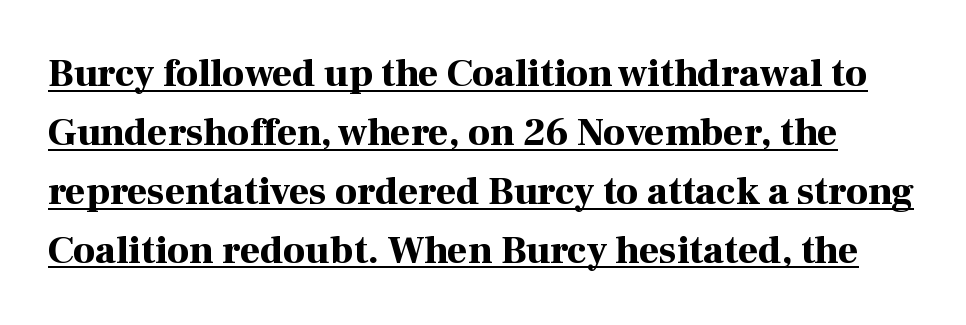
Q: Is the text bold? A: Yes.
Q: Is the text italic (slanted)? A: No, it is upright.
Q: Is the typeface a serif or a sans-serif typeface? A: Serif.
Q: Is the text underlined? A: Yes.
Q: Is the spacing between letters normal or unusually wide? A: Normal.
Q: Is the spacing between lines tight, normal or loose? A: Normal.
Q: Width (condensed, normal, or wide)? A: Normal.
Q: Stroke contrast? A: High.
Q: x-height? A: Medium.
Q: Monospaced? A: No.
